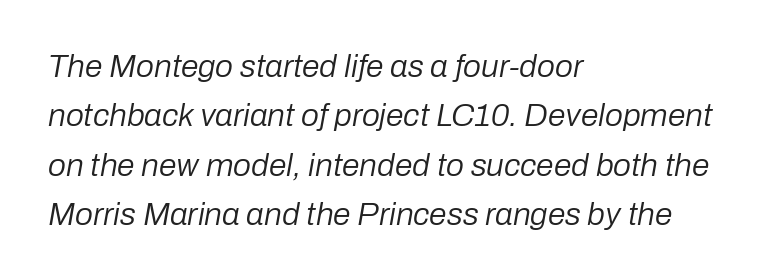
{"italic": "yes", "lean": "right", "slant_degrees": 10, "bold": "no", "weight": "regular", "width": "normal", "stroke_contrast": "low", "x_height": "medium", "monospaced": "no", "underline": "no", "align": "left", "line_spacing": "normal", "line_spacing_ratio": 1.54, "letter_spacing": "normal", "letter_spacing_em": 0.0, "glyph_px": 32}
